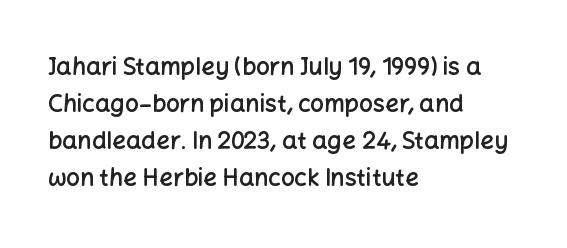
Q: Is the text bold? A: Semi-bold.
Q: Is the text italic (slanted)? A: No, it is upright.
Q: Is the text underlined? A: No.
Q: How is the paragraph aligned? A: Left-aligned.
Q: Is the spacing between letters normal or unusually wide? A: Normal.
Q: Is the spacing between lines tight, normal or loose? A: Normal.
